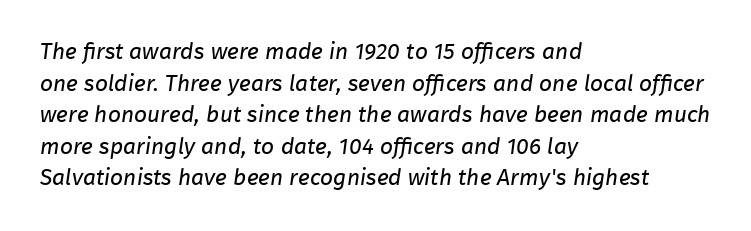
Q: Is the text bold? A: No.
Q: Is the text underlined? A: No.
Q: How is the paragraph aligned? A: Left-aligned.
Q: Is the spacing between letters normal or unusually wide? A: Normal.
Q: Is the spacing between lines tight, normal or loose? A: Normal.
